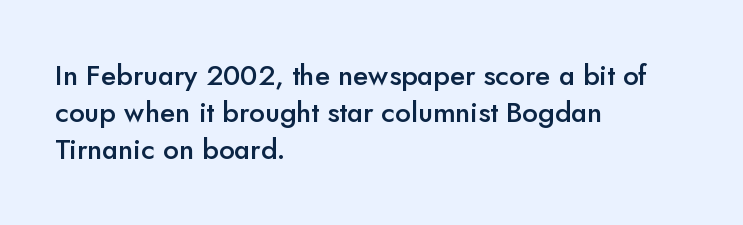
Q: Is the text bold? A: Semi-bold.
Q: Is the text italic (slanted)? A: No, it is upright.
Q: Is the typeface a serif or a sans-serif typeface? A: Sans-serif.
Q: Is the text underlined? A: No.
Q: How is the paragraph aligned? A: Left-aligned.
Q: Is the spacing between letters normal or unusually wide? A: Normal.
Q: Is the spacing between lines tight, normal or loose? A: Normal.
Q: Width (condensed, normal, or wide)? A: Normal.
Q: Stroke contrast? A: Low.
Q: x-height? A: Small.
Q: Monospaced? A: No.
